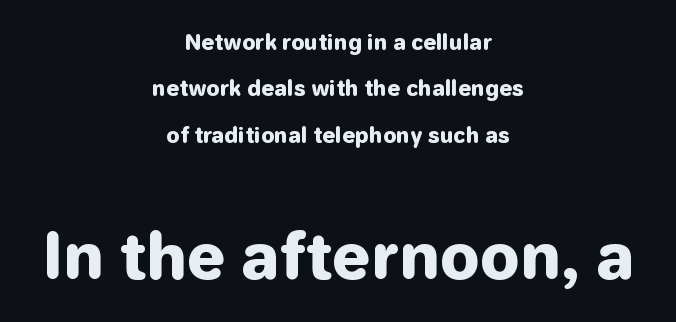
{"serif": "no", "italic": "no", "bold": "yes", "weight": "heavy", "width": "normal", "stroke_contrast": "low", "x_height": "medium", "monospaced": "no", "underline": "no", "align": "center", "line_spacing": "loose", "line_spacing_ratio": 2.21, "letter_spacing": "normal", "letter_spacing_em": 0.0, "larger_block": "second", "size_ratio": 2.95, "glyph_px": 62}
